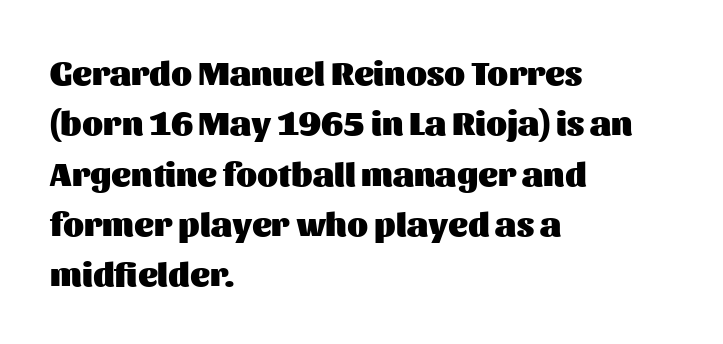
Q: Is the text bold? A: Yes.
Q: Is the text italic (slanted)? A: No, it is upright.
Q: Is the typeface a serif or a sans-serif typeface? A: Sans-serif.
Q: Is the text underlined? A: No.
Q: How is the paragraph aligned? A: Left-aligned.
Q: Is the spacing between letters normal or unusually wide? A: Normal.
Q: Is the spacing between lines tight, normal or loose? A: Normal.
Q: Width (condensed, normal, or wide)? A: Normal.
Q: Stroke contrast? A: Medium.
Q: x-height? A: Medium.
Q: Monospaced? A: No.
